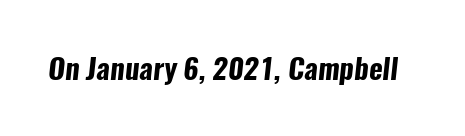
Q: Is the text bold? A: Yes.
Q: Is the typeface a serif or a sans-serif typeface? A: Sans-serif.
Q: Is the text underlined? A: No.
Q: Is the spacing between letters normal or unusually wide? A: Normal.
Q: Width (condensed, normal, or wide)? A: Condensed.
Q: Stroke contrast? A: Low.
Q: x-height? A: Medium.
Q: Monospaced? A: No.
